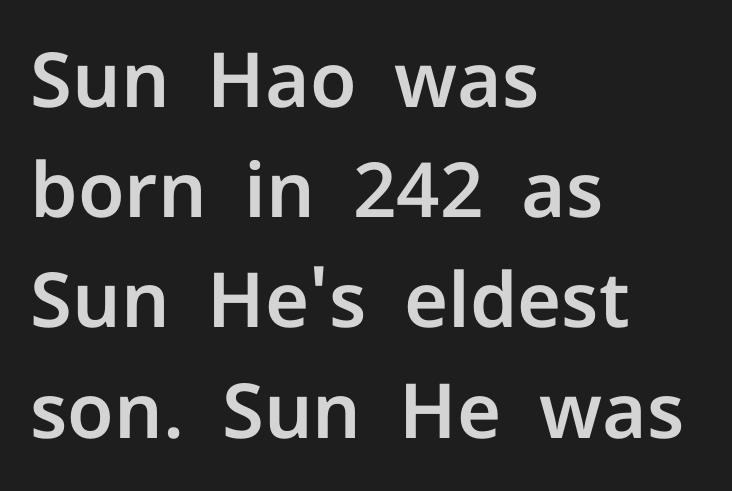
Q: Is the text italic (slanted)? A: No, it is upright.
Q: Is the typeface a serif or a sans-serif typeface? A: Sans-serif.
Q: Is the text underlined? A: No.
Q: How is the paragraph aligned? A: Left-aligned.
Q: Is the spacing between letters normal or unusually wide? A: Normal.
Q: Is the spacing between lines tight, normal or loose? A: Normal.
Q: Width (condensed, normal, or wide)? A: Normal.
Q: Stroke contrast? A: Low.
Q: x-height? A: Medium.
Q: Monospaced? A: No.
